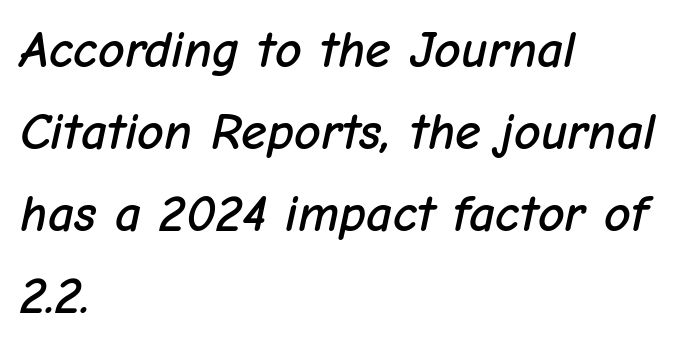
{"italic": "yes", "lean": "right", "slant_degrees": 12, "width": "normal", "stroke_contrast": "low", "x_height": "medium", "monospaced": "no", "underline": "no", "align": "left", "line_spacing": "normal", "line_spacing_ratio": 1.58, "letter_spacing": "normal", "letter_spacing_em": 0.0, "glyph_px": 52}
